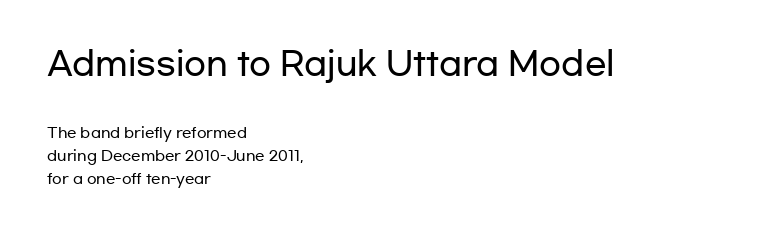
The image shows 32 px wide sans-serif type, upright; set left-aligned, normal line spacing (1.64x), normal letter spacing, not underlined; the first (top) block is 2.29x larger; low stroke contrast and a medium x-height.
